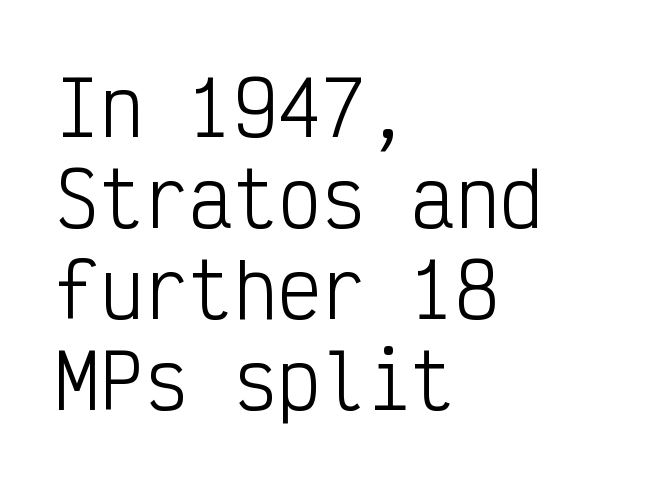
The image shows 74 px light, condensed sans-serif type, upright, monospaced; set left-aligned, line spacing 1.23x, normal letter spacing, not underlined; low stroke contrast and a medium x-height.
